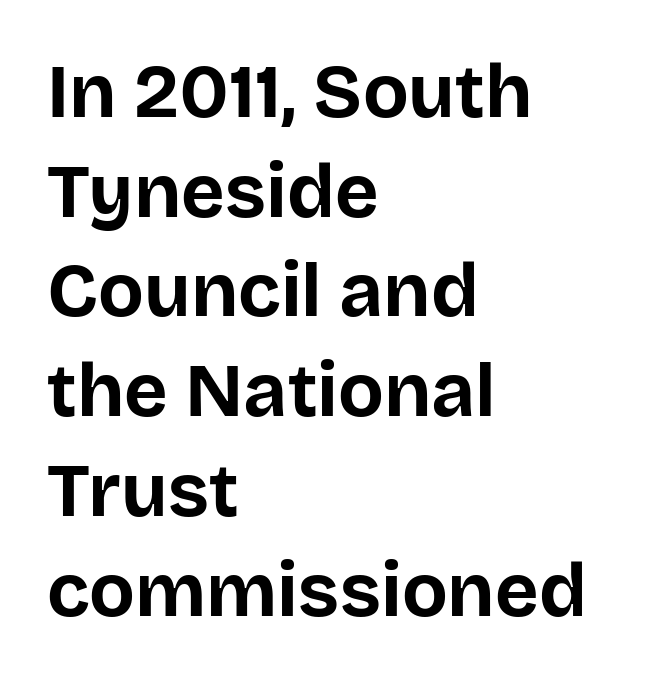
{"serif": "no", "italic": "no", "bold": "yes", "weight": "bold", "width": "normal", "stroke_contrast": "low", "x_height": "large", "monospaced": "no", "underline": "no", "align": "left", "line_spacing": "normal", "line_spacing_ratio": 1.33, "letter_spacing": "normal", "letter_spacing_em": 0.0, "glyph_px": 75}
